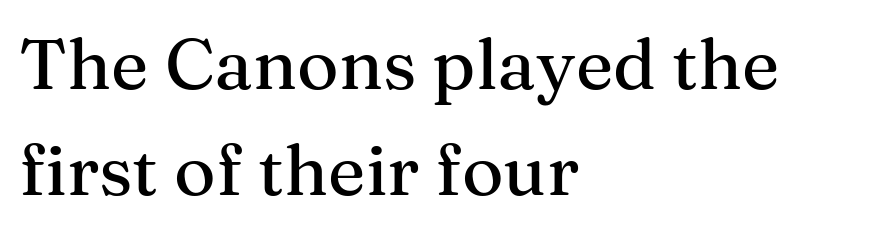
The image shows 71 px serif type, upright; set left-aligned, normal line spacing (1.5x), normal letter spacing, not underlined; medium stroke contrast and a medium x-height.
